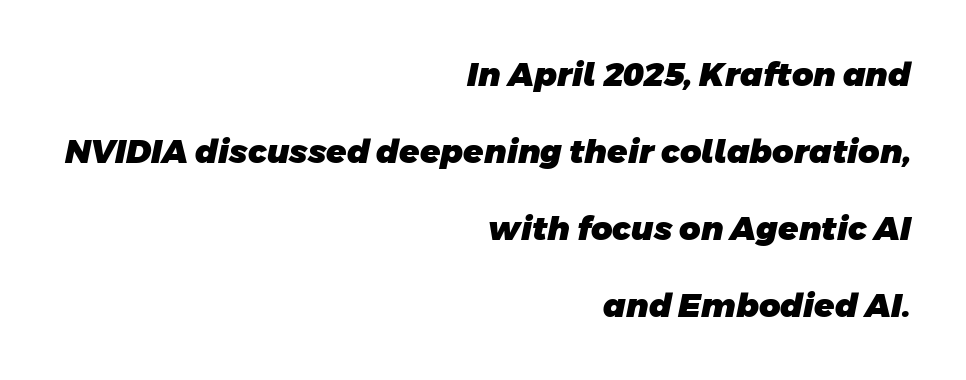
Weight: bold. These lines stand farther apart than default settings would place them. The glyphs are unaccompanied by any horizontal stroke below them. The face used here is a sans, in the tradition of grotesques and geometrics. Think of a printed novel: that variable character pitch is what you see here.
